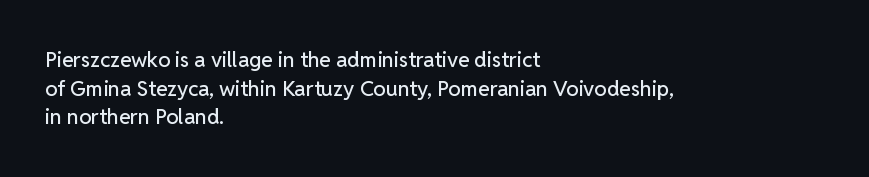
The rendering keeps characters at their native spacing. Does the lettering tilt? It doesn't — this is upright. Descender tails drop into unmarked territory. The lines sit at an ordinary, default distance from one another. One-word summary of the alignment: left.
